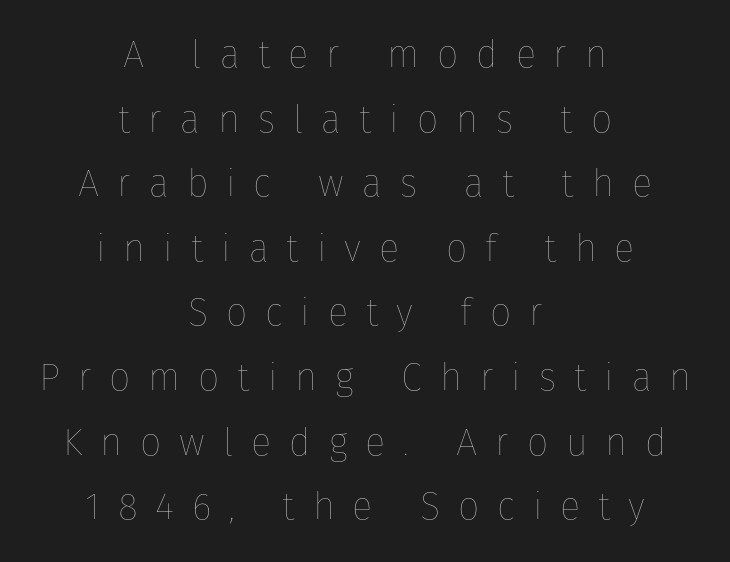
Q: Is the text bold? A: No.
Q: Is the text italic (slanted)? A: No, it is upright.
Q: Is the text underlined? A: No.
Q: How is the paragraph aligned? A: Centered.
Q: Is the spacing between letters normal or unusually wide? A: Unusually wide.
Q: Is the spacing between lines tight, normal or loose? A: Normal.
Q: Width (condensed, normal, or wide)? A: Normal.
Q: Stroke contrast? A: Low.
Q: x-height? A: Medium.
Q: Monospaced? A: No.
